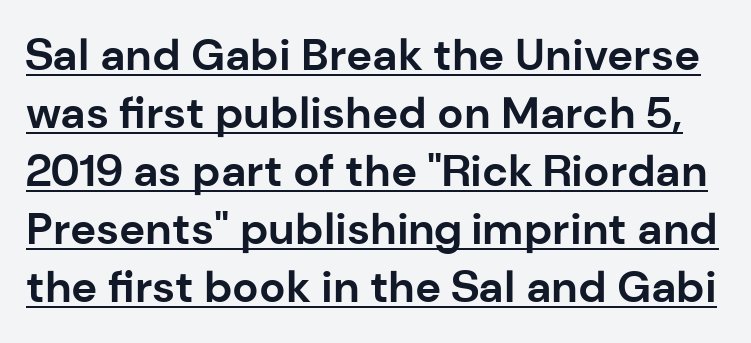
These characters rest on top of a visible drawn line. Strong, thick strokes mark this as bold type. Does the lettering tilt? It doesn't — this is upright. These lines keep a tight, regular rhythm from letter to letter. What kind of face is this? One without serifs — a sans.
